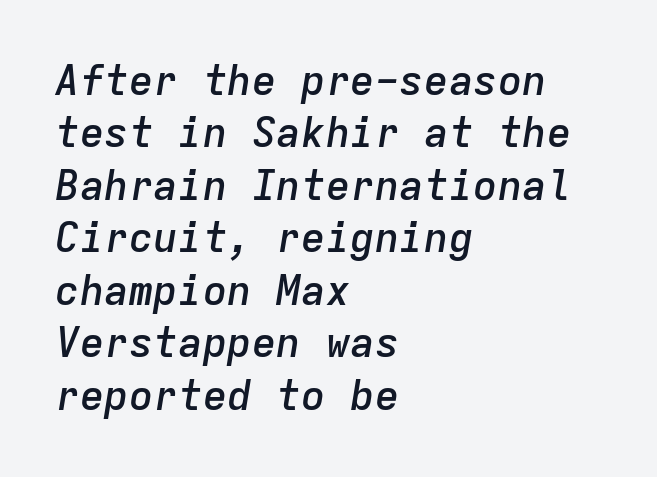
{"italic": "yes", "lean": "right", "slant_degrees": 9, "bold": "semi", "weight": "semibold", "width": "normal", "stroke_contrast": "low", "x_height": "medium", "monospaced": "yes", "underline": "no", "align": "left", "line_spacing": "normal", "line_spacing_ratio": 1.28, "letter_spacing": "normal", "letter_spacing_em": 0.0, "glyph_px": 41}
